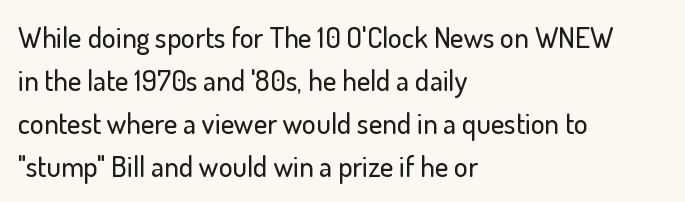
The axis of the letterforms is exactly vertical. Reading down the column, the eye jumps a familiar distance to each next line. The gaps between neighbouring characters are ordinary and unremarkable. You can tell from the bare stems that sans-serif type was used.
